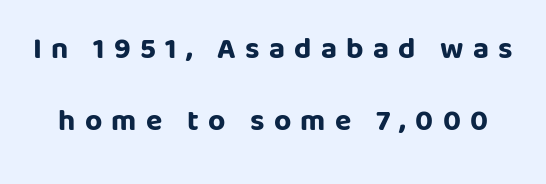
The image shows 30 px bold sans-serif type, upright; set loose line spacing (2.4x), unusually wide letter spacing (+0.31 em), not underlined; low stroke contrast and a large x-height.
